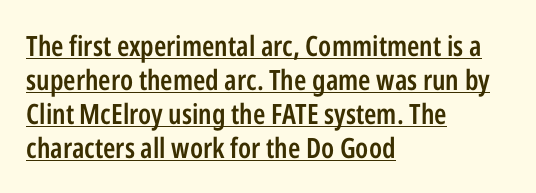
{"serif": "no", "italic": "no", "bold": "semi", "weight": "semibold", "width": "condensed", "stroke_contrast": "low", "x_height": "medium", "monospaced": "no", "underline": "yes", "align": "left", "line_spacing_ratio": 1.21, "letter_spacing": "normal", "letter_spacing_em": 0.0, "glyph_px": 28}
